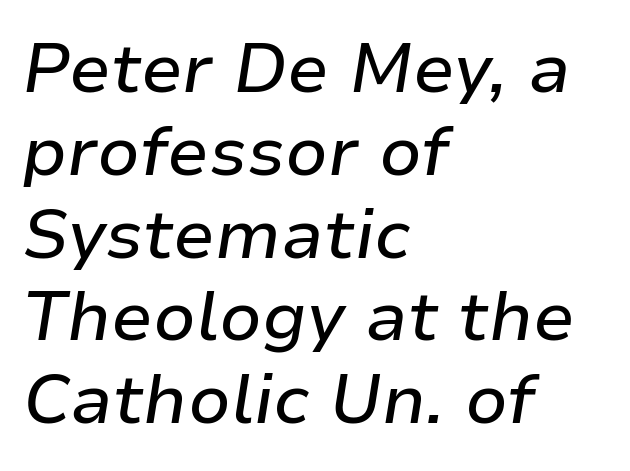
The letters advance in unequal steps, a hallmark of proportional type. A typesetter would call this zero additional tracking. The text block is weighted toward the left margin, trailing off unevenly rightward. Beneath every word, the page is bare. Is the type slanted? Yes — the strokes lean at a clear angle.
